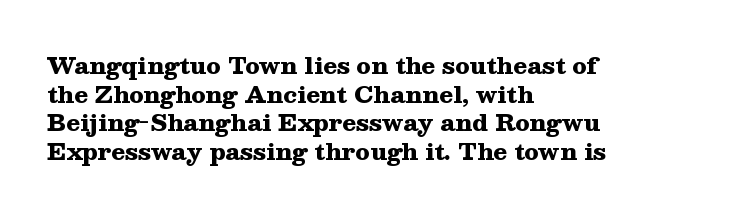
Q: Is the text bold? A: Yes.
Q: Is the text italic (slanted)? A: No, it is upright.
Q: Is the text underlined? A: No.
Q: How is the paragraph aligned? A: Left-aligned.
Q: Is the spacing between letters normal or unusually wide? A: Normal.
Q: Is the spacing between lines tight, normal or loose? A: Normal.
